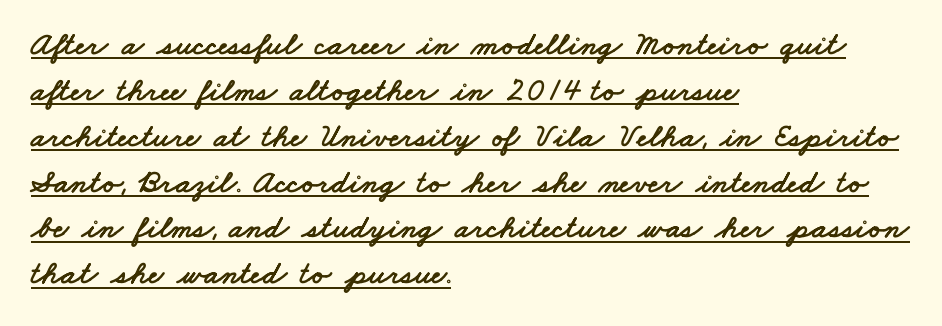
{"serif": "no", "width": "wide", "stroke_contrast": "low", "x_height": "small", "monospaced": "no", "underline": "yes", "align": "left", "line_spacing": "normal", "line_spacing_ratio": 1.39, "letter_spacing": "normal", "letter_spacing_em": 0.0, "glyph_px": 33}
